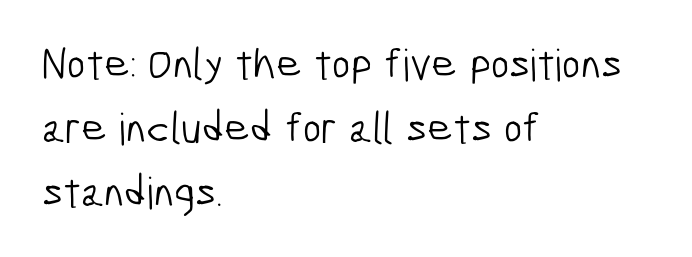
{"serif": "no", "bold": "no", "weight": "light", "width": "condensed", "stroke_contrast": "low", "x_height": "medium", "monospaced": "no", "underline": "no", "align": "left", "line_spacing": "normal", "line_spacing_ratio": 1.45, "letter_spacing": "normal", "letter_spacing_em": 0.0, "glyph_px": 44}
